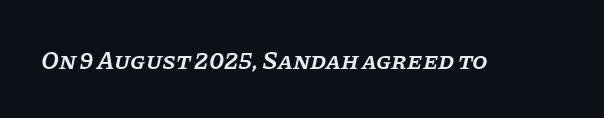
Q: Is the text bold? A: Semi-bold.
Q: Is the text italic (slanted)? A: Yes, it leans right by about 11 degrees.
Q: Is the text underlined? A: No.
Q: Is the spacing between letters normal or unusually wide? A: Normal.
